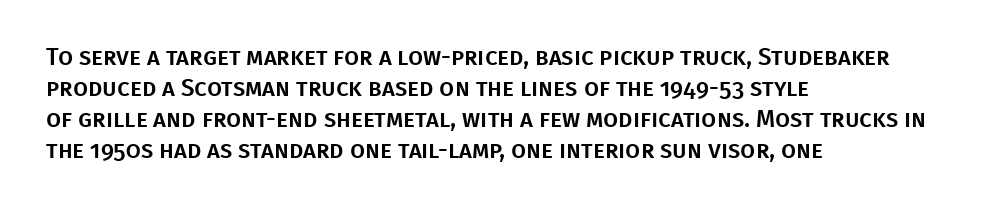
Q: Is the text italic (slanted)? A: No, it is upright.
Q: Is the text underlined? A: No.
Q: How is the paragraph aligned? A: Left-aligned.
Q: Is the spacing between letters normal or unusually wide? A: Normal.
Q: Is the spacing between lines tight, normal or loose? A: Normal.
